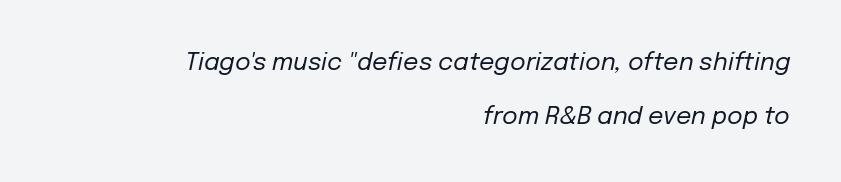
Nobody touched the tracking dial on this one. Typeset ragged left — the right edge is the straight one. Whoever set this chose breathing room over compactness in the vertical rhythm. The zone under the glyphs is completely vacant. Stroke thickness stays within the range of a standard reading face or lighter.
